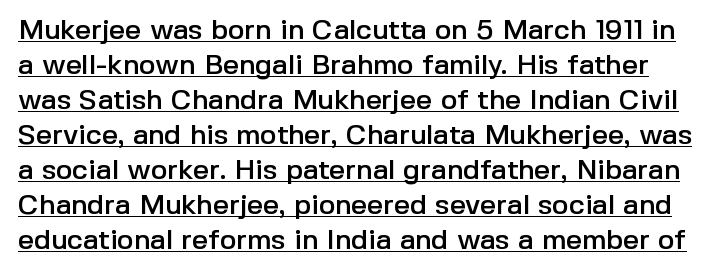
The image shows 28 px sans-serif type, upright; set normal line spacing (1.25x), normal letter spacing, underlined; a medium x-height.
